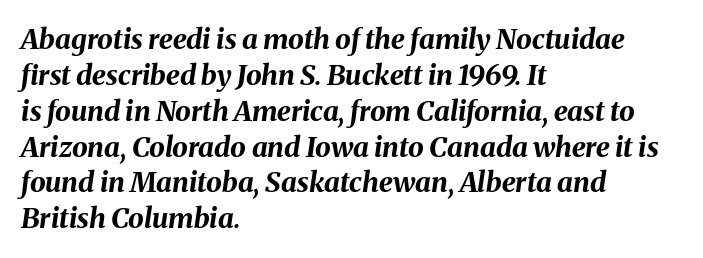
Q: Is the text bold? A: Yes.
Q: Is the text italic (slanted)? A: Yes, it leans right by about 8 degrees.
Q: Is the text underlined? A: No.
Q: How is the paragraph aligned? A: Left-aligned.
Q: Is the spacing between letters normal or unusually wide? A: Normal.
Q: Is the spacing between lines tight, normal or loose? A: Normal.
Q: Width (condensed, normal, or wide)? A: Normal.
Q: Stroke contrast? A: Medium.
Q: x-height? A: Medium.
Q: Monospaced? A: No.
